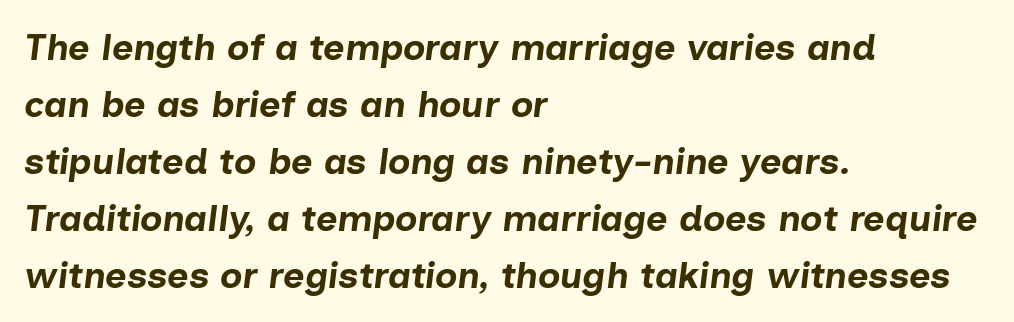
Q: Is the text bold? A: Yes.
Q: Is the text italic (slanted)? A: Yes, it leans right by about 7 degrees.
Q: Is the text underlined? A: No.
Q: How is the paragraph aligned? A: Left-aligned.
Q: Is the spacing between letters normal or unusually wide? A: Normal.
Q: Is the spacing between lines tight, normal or loose? A: Normal.
Q: Width (condensed, normal, or wide)? A: Normal.
Q: Stroke contrast? A: Low.
Q: x-height? A: Medium.
Q: Monospaced? A: No.
